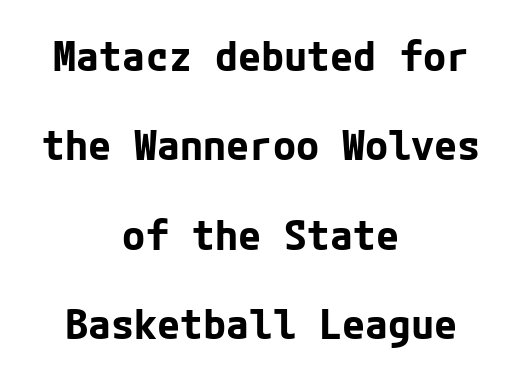
These lines are composed in type without serifs. How heavy is the stroke? Heavy — this is a bold. The gap between lines stays unmarked. Summary of vertical rhythm: relaxed, with wide interline spacing. Posture: upright roman. A typesetter would call this zero additional tracking.
